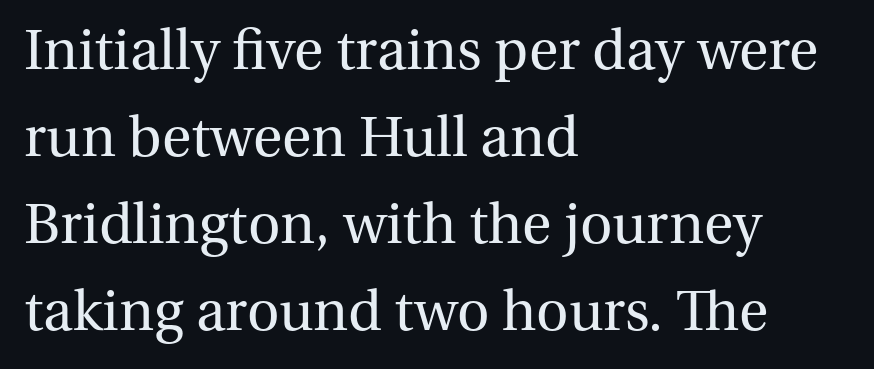
The rendering anchors every line to the left-hand side. Do the characters align in a grid? No, the font is proportional. Each row of text sits above clean, open space. These glyphs show unthickened strokes, regular width or finer. Does extra space separate the letters? No, they use regular spacing. Nope, not italic — everything's standing straight.
